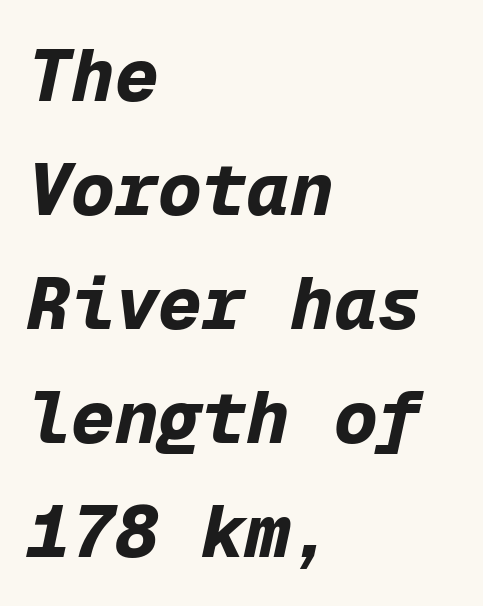
{"italic": "yes", "lean": "right", "slant_degrees": 12, "bold": "yes", "weight": "bold", "width": "normal", "stroke_contrast": "low", "x_height": "medium", "monospaced": "yes", "underline": "no", "align": "left", "line_spacing": "normal", "line_spacing_ratio": 1.56, "letter_spacing": "normal", "letter_spacing_em": 0.0, "glyph_px": 73}
